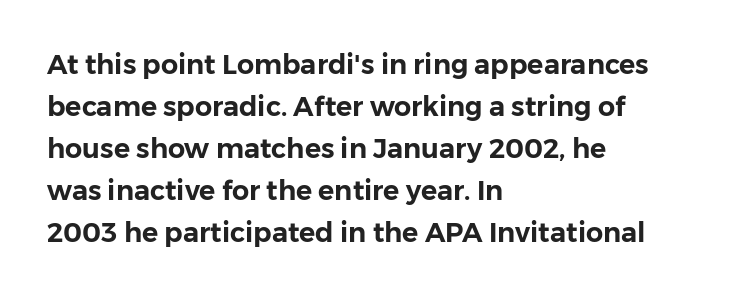
The image shows 27 px text type, upright; set left-aligned, normal line spacing (1.56x), normal letter spacing, not underlined.
